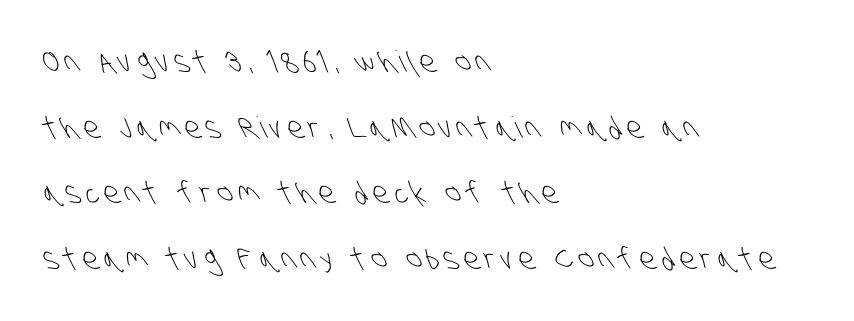
Students, observe: this is what heavily led, spacious text looks like. These lines stack with their left ends in a neat column. Letters have the restrained weight of plain body copy at most. Check the space under the baseline: it is left empty. Is this a fixed-width face? No — the glyphs have proportional, varying widths.
